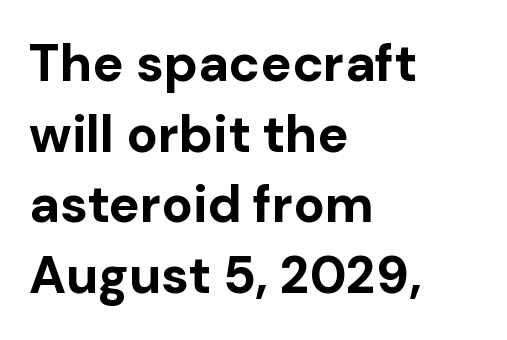
{"serif": "no", "italic": "no", "bold": "yes", "weight": "bold", "width": "normal", "stroke_contrast": "low", "x_height": "medium", "monospaced": "no", "underline": "no", "align": "left", "line_spacing": "normal", "line_spacing_ratio": 1.36, "letter_spacing": "normal", "letter_spacing_em": 0.0, "glyph_px": 52}
